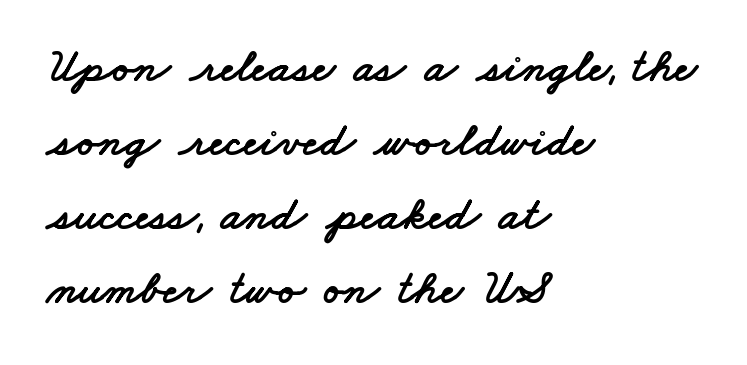
{"serif": "no", "width": "wide", "stroke_contrast": "low", "x_height": "small", "monospaced": "no", "underline": "no", "align": "left", "line_spacing": "normal", "line_spacing_ratio": 1.54, "letter_spacing": "normal", "letter_spacing_em": 0.0, "glyph_px": 48}
